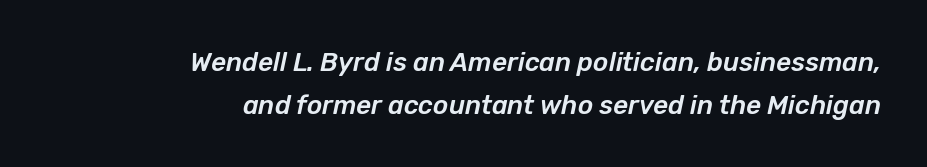
{"italic": "yes", "lean": "right", "slant_degrees": 12, "underline": "no", "align": "right", "line_spacing": "normal", "line_spacing_ratio": 1.64, "letter_spacing": "normal", "letter_spacing_em": 0.0, "glyph_px": 26}
